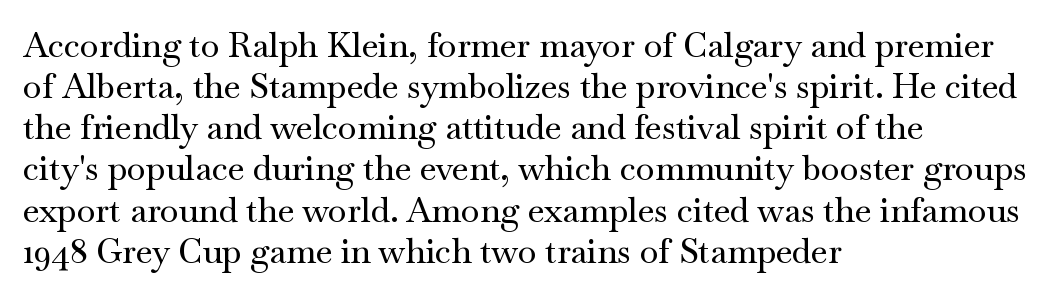
The passage shown has conventional tracking throughout. This rendering features lettering with no underline. Horizontal alignment here is leftward, the default for most running prose. The lettering stays uniformly vertical, giving the passage a roman look.
